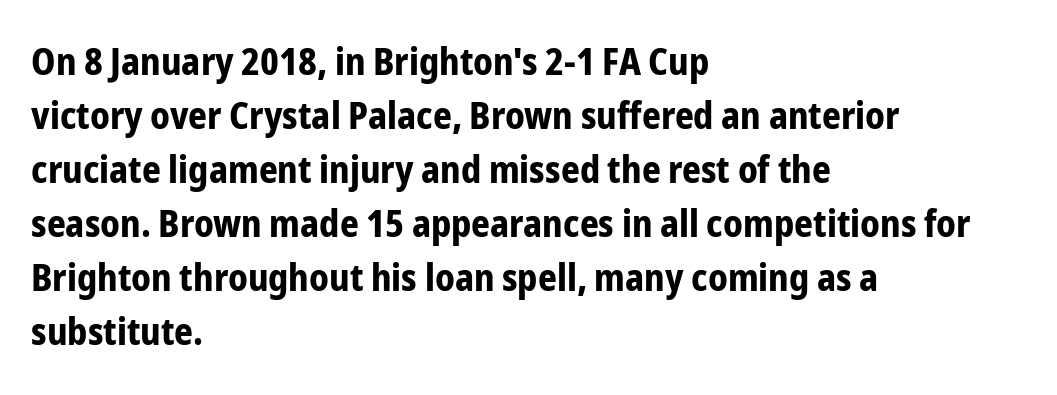
Q: Is the text bold? A: Yes.
Q: Is the text italic (slanted)? A: No, it is upright.
Q: Is the typeface a serif or a sans-serif typeface? A: Sans-serif.
Q: Is the text underlined? A: No.
Q: How is the paragraph aligned? A: Left-aligned.
Q: Is the spacing between letters normal or unusually wide? A: Normal.
Q: Is the spacing between lines tight, normal or loose? A: Normal.
Q: Width (condensed, normal, or wide)? A: Condensed.
Q: Stroke contrast? A: Low.
Q: x-height? A: Medium.
Q: Monospaced? A: No.
